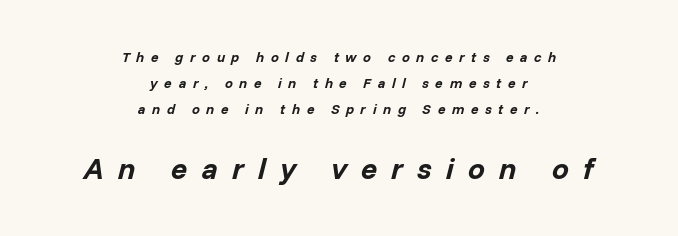
{"italic": "yes", "lean": "right", "slant_degrees": 14, "bold": "yes", "weight": "bold", "width": "normal", "stroke_contrast": "low", "x_height": "medium", "monospaced": "no", "underline": "no", "align": "center", "line_spacing_ratio": 1.84, "letter_spacing": "wide", "letter_spacing_em": 0.47, "larger_block": "second", "size_ratio": 2.14, "glyph_px": 30}
